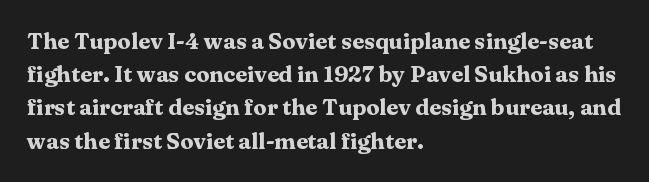
The image shows 22 px bold type, upright; set left-aligned, normal line spacing (1.51x), normal letter spacing, not underlined.
